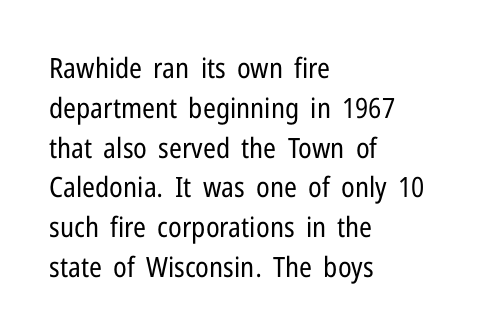
The image shows 28 px regular-weight, condensed sans-serif type, upright; set left-aligned, normal line spacing (1.42x), normal letter spacing, not underlined; low stroke contrast and a medium x-height.
